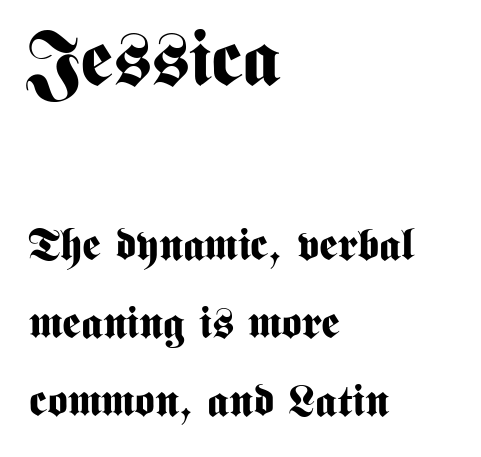
Q: Is the text bold? A: Yes.
Q: Is the text italic (slanted)? A: No, it is upright.
Q: Is the typeface a serif or a sans-serif typeface? A: Sans-serif.
Q: Is the text underlined? A: No.
Q: How is the paragraph aligned? A: Left-aligned.
Q: Is the spacing between letters normal or unusually wide? A: Normal.
Q: Which block of text is set in a larger size, the first (top) or the second (bottom)? A: The first (top) one.
Q: Width (condensed, normal, or wide)? A: Condensed.
Q: Stroke contrast? A: Medium.
Q: x-height? A: Medium.
Q: Monospaced? A: No.
